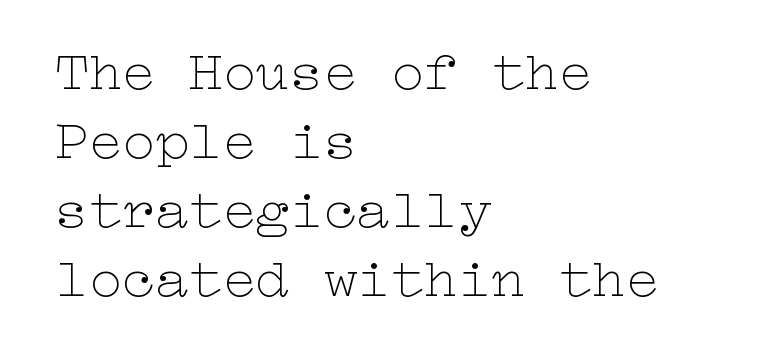
{"italic": "no", "bold": "no", "weight": "thin", "width": "wide", "stroke_contrast": "low", "x_height": "medium", "underline": "no", "align": "left", "line_spacing_ratio": 1.23, "letter_spacing": "normal", "letter_spacing_em": 0.0, "glyph_px": 56}
